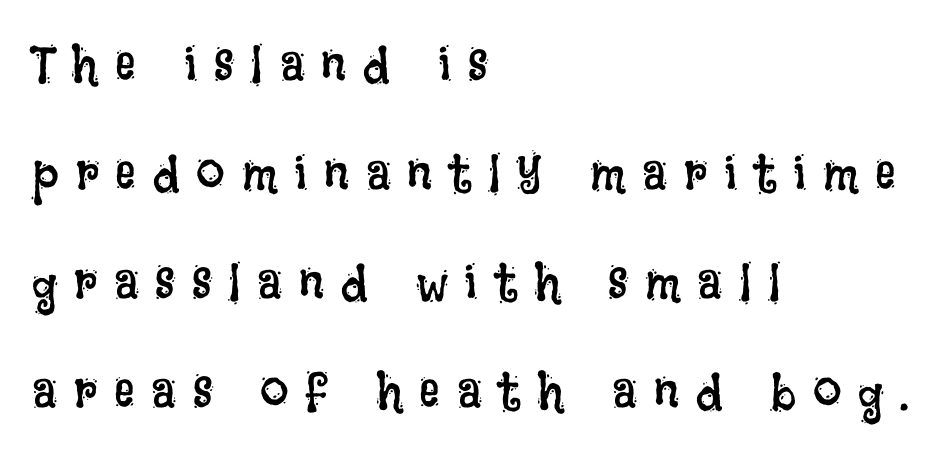
The designer dialed line spacing up above the default. Heft: none added — not bold. Descenders hang freely into open space. Do the characters align in a grid? No, the font is proportional.
